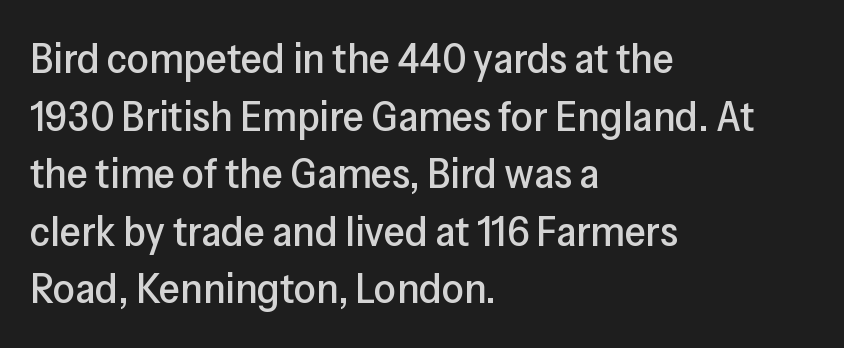
{"serif": "no", "italic": "no", "width": "normal", "stroke_contrast": "low", "x_height": "medium", "monospaced": "no", "underline": "no", "align": "left", "line_spacing": "normal", "line_spacing_ratio": 1.34, "letter_spacing": "normal", "letter_spacing_em": 0.0, "glyph_px": 43}
